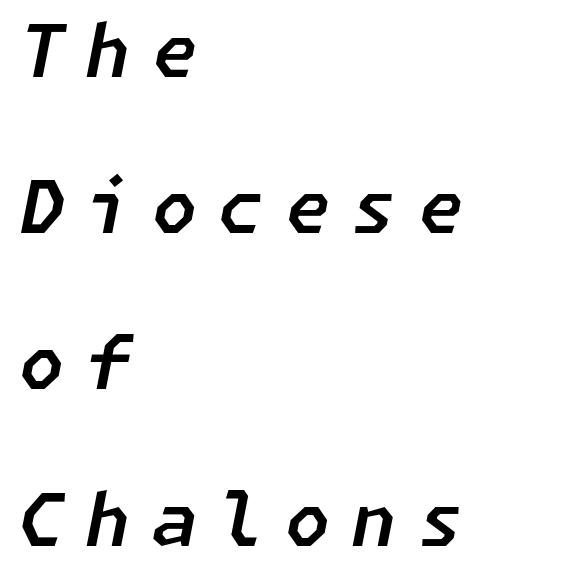
{"italic": "yes", "lean": "right", "slant_degrees": 11, "width": "normal", "stroke_contrast": "low", "x_height": "medium", "underline": "no", "align": "left", "line_spacing": "loose", "line_spacing_ratio": 2.14, "letter_spacing": "wide", "letter_spacing_em": 0.29, "glyph_px": 73}
